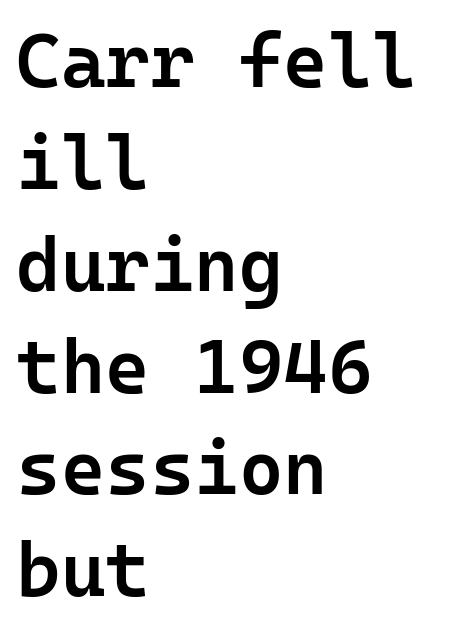
{"serif": "no", "italic": "no", "bold": "semi", "weight": "semibold", "width": "normal", "stroke_contrast": "low", "x_height": "medium", "monospaced": "yes", "underline": "no", "align": "left", "line_spacing": "normal", "line_spacing_ratio": 1.34, "letter_spacing": "normal", "letter_spacing_em": 0.0, "glyph_px": 76}
